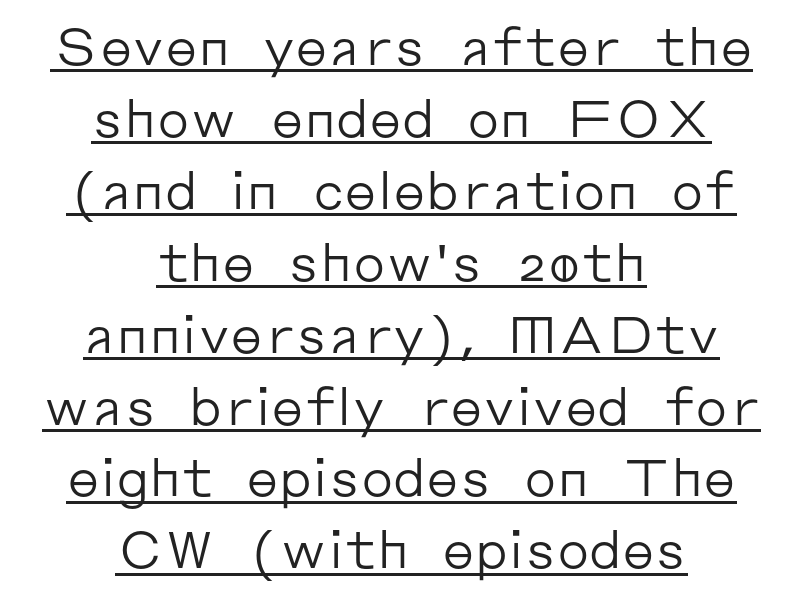
Somebody hit Ctrl+U on this one — the words are underlined. A typesetter would call this proportional, since set widths differ per character. You can tell from the bare stems that sans-serif type was used. This reads as an unemphasized weight, regular at the heaviest. Look at the tracking — it's just the regular setting, nothing added. The lettering stays uniformly vertical, giving the passage a roman look.
